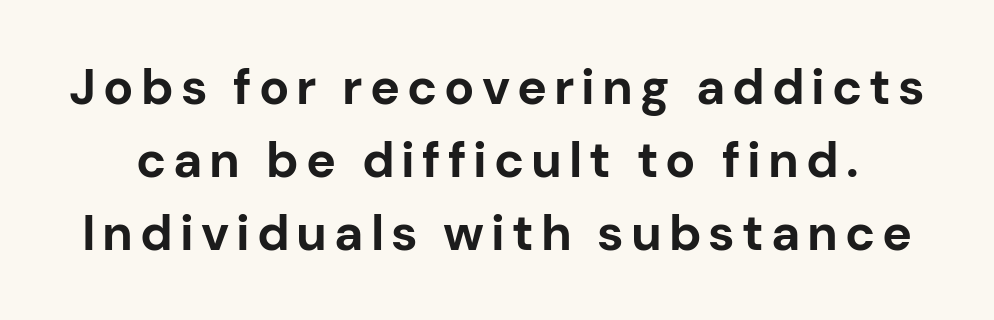
The image shows 50 px bold sans-serif type, upright; set normal line spacing (1.46x), not underlined; low stroke contrast and a medium x-height.
